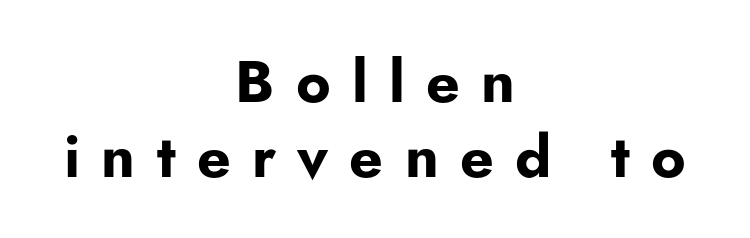
The type sits square on the baseline with zero lean. Is this a fixed-width face? No — the glyphs have proportional, varying widths. The space directly below the letters is spotless. Tracking value appears strongly positive — letters spread wide. In terms of weight, the rendering is a true, heavy bold.
